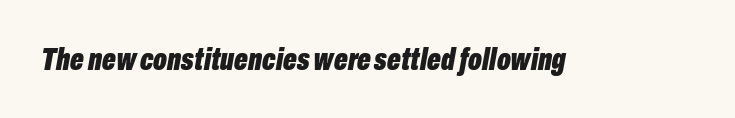
Compared with typical body copy, the letter spacing here is the same. The specimen omits any rule beneath the text block's lines. Character widths vary here, with narrow letters taking less room than wide ones. On the weight axis this lands at bold, roughly 700. The text carries the slant typical of an italic or oblique font.
